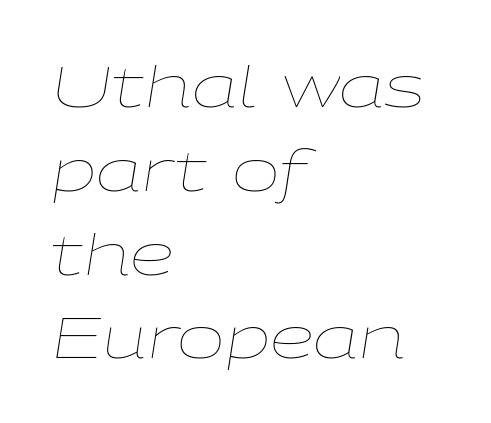
Q: Is the text bold? A: No.
Q: Is the text italic (slanted)? A: Yes, it leans right by about 9 degrees.
Q: Is the text underlined? A: No.
Q: How is the paragraph aligned? A: Left-aligned.
Q: Is the spacing between letters normal or unusually wide? A: Normal.
Q: Is the spacing between lines tight, normal or loose? A: Normal.
Q: Width (condensed, normal, or wide)? A: Wide.
Q: Stroke contrast? A: Low.
Q: x-height? A: Medium.
Q: Monospaced? A: No.
